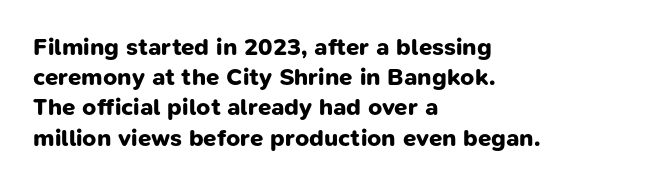
The image shows 24 px bold type; set left-aligned, normal line spacing (1.26x), normal letter spacing, not underlined.
